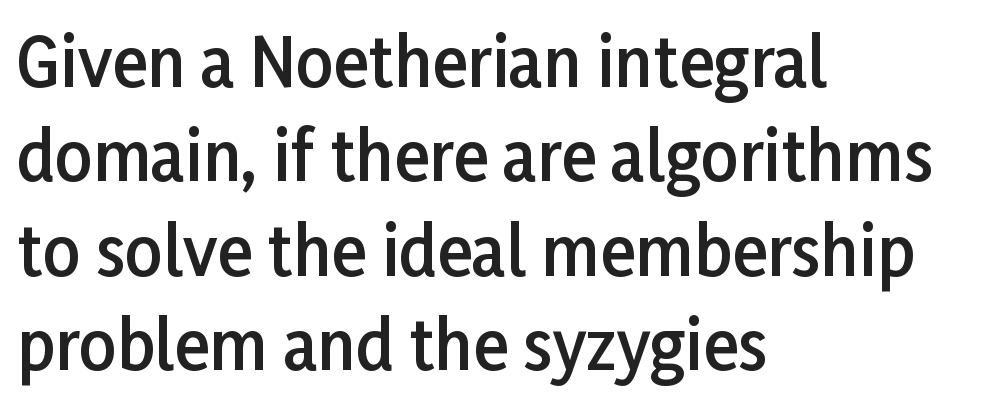
Is this a fixed-width face? No — the glyphs have proportional, varying widths. Typeset ragged right — the left edge is the straight one. The space between consecutive lines is moderate. These lines were composed using upright roman letters.
